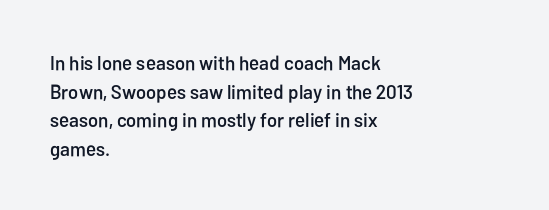
Every character sits straight up, as roman type does. The glyphs are unaccompanied by any horizontal stroke below them. Normally led — the rows are evenly, conventionally spaced. If you drew a ruler down the left edge, every line would touch it. The type is set solid horizontally, with unmodified tracking.
